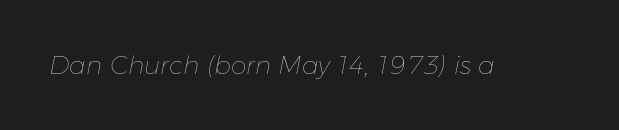
Q: Is the text bold? A: No.
Q: Is the text italic (slanted)? A: Yes, it leans right by about 11 degrees.
Q: Is the text underlined? A: No.
Q: Is the spacing between letters normal or unusually wide? A: Normal.
